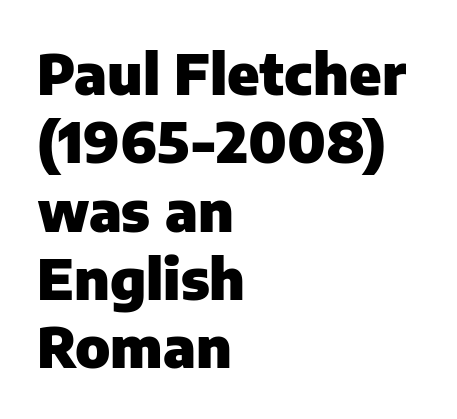
The image shows 56 px heavy sans-serif type, upright; set left-aligned, line spacing 1.22x, normal letter spacing, not underlined; low stroke contrast and a medium x-height.
